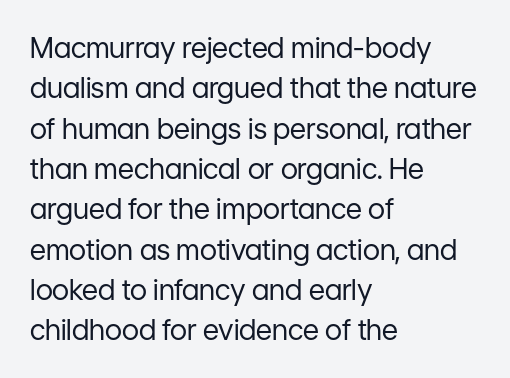
{"serif": "no", "italic": "no", "bold": "no", "weight": "regular", "width": "normal", "stroke_contrast": "low", "x_height": "medium", "monospaced": "no", "underline": "no", "align": "left", "line_spacing": "normal", "line_spacing_ratio": 1.44, "letter_spacing": "normal", "letter_spacing_em": 0.0, "glyph_px": 28}
